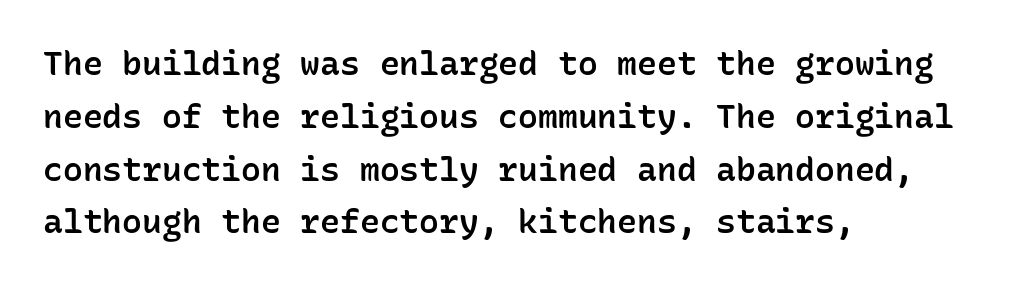
This is sans-serif lettering, the kind often seen on screens and signage. Tracking here is standard; glyphs follow each other at the usual distance. Alignment: flush left. Nobody drew a line under any word here. The rendering uses typewriter-style spacing with identical character cells.
